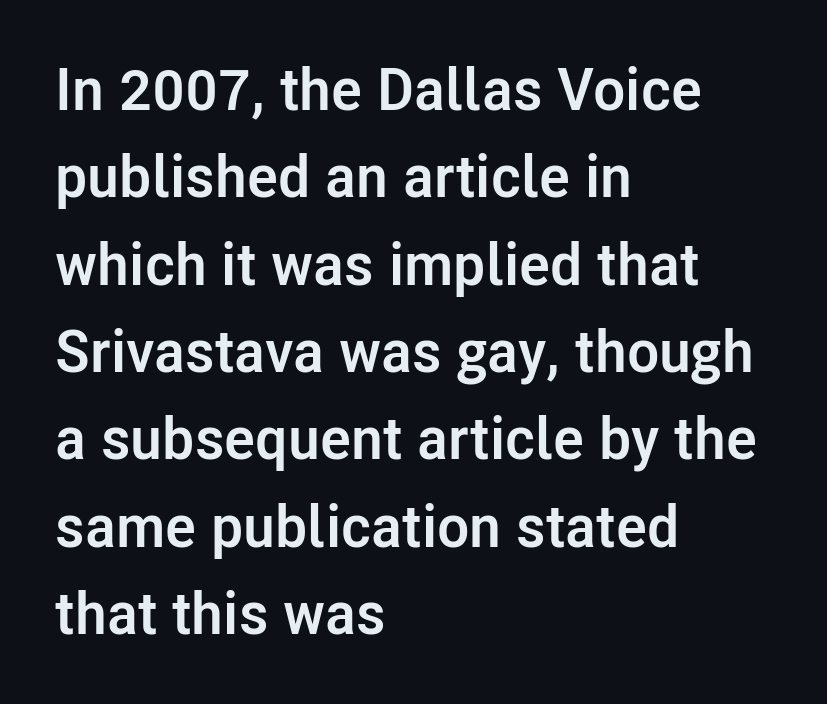
The letters sit at their default tracking, neither squeezed nor spread. Strokes here are thick enough to call this a true bold. Nope, not italic — everything's standing straight. Caption: multi-line text, flush left, ragged right. Here the designer chose a conventional face with non-uniform glyph widths.
